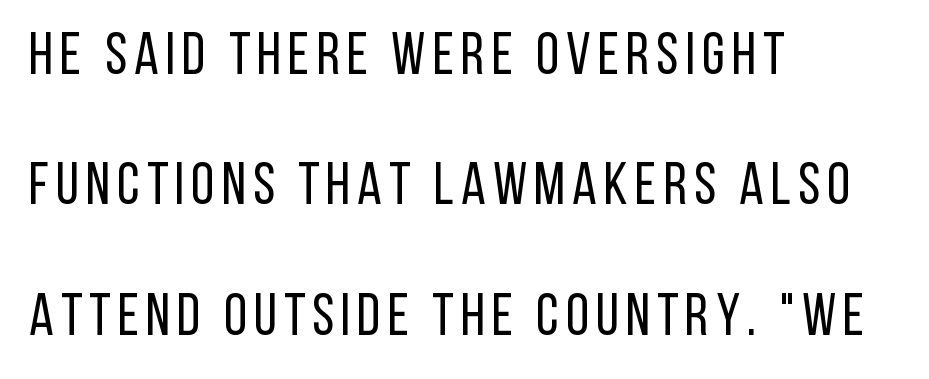
Q: Is the text bold? A: No.
Q: Is the text italic (slanted)? A: No, it is upright.
Q: Is the typeface a serif or a sans-serif typeface? A: Sans-serif.
Q: Is the text underlined? A: No.
Q: How is the paragraph aligned? A: Left-aligned.
Q: Is the spacing between lines tight, normal or loose? A: Loose.
Q: Width (condensed, normal, or wide)? A: Condensed.
Q: Stroke contrast? A: Low.
Q: x-height? A: Large.
Q: Monospaced? A: No.
